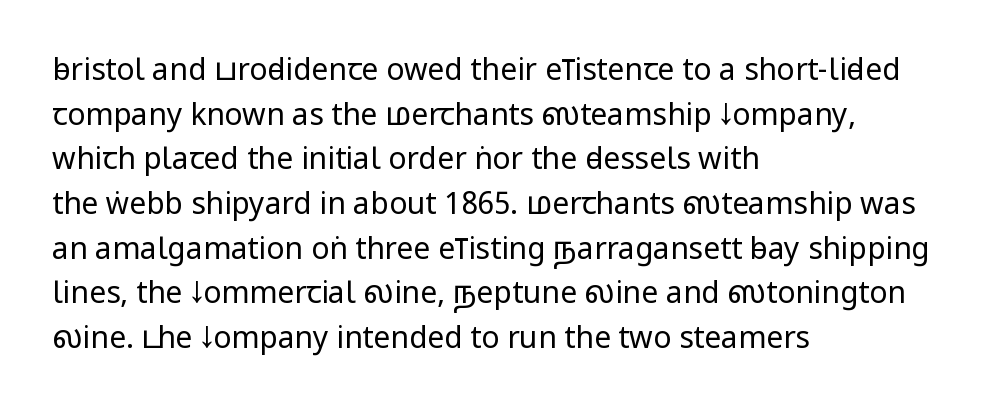
{"serif": "no", "italic": "no", "bold": "no", "weight": "regular", "width": "condensed", "stroke_contrast": "low", "x_height": "large", "monospaced": "no", "underline": "no", "align": "left", "line_spacing": "normal", "line_spacing_ratio": 1.49, "letter_spacing": "normal", "letter_spacing_em": 0.0, "glyph_px": 30}
